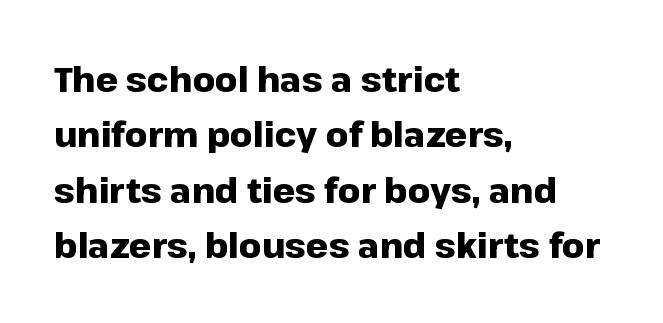
Where is the straight margin? On the left. Observe the ordinary spacing: letters are neighbours, not strangers. Each new line begins a customary step beneath the previous one. The axis of the letterforms is exactly vertical. On the weight axis this lands at bold, roughly 700. Here the designer chose a conventional face with non-uniform glyph widths.
